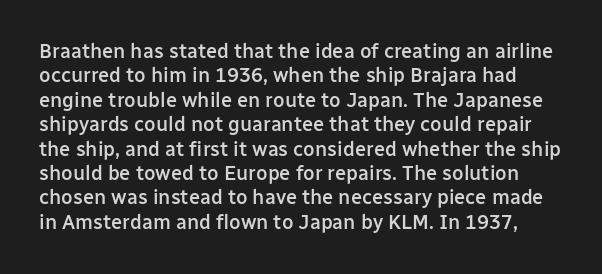
Q: Is the text bold? A: Semi-bold.
Q: Is the text italic (slanted)? A: No, it is upright.
Q: Is the text underlined? A: No.
Q: Is the spacing between letters normal or unusually wide? A: Normal.
